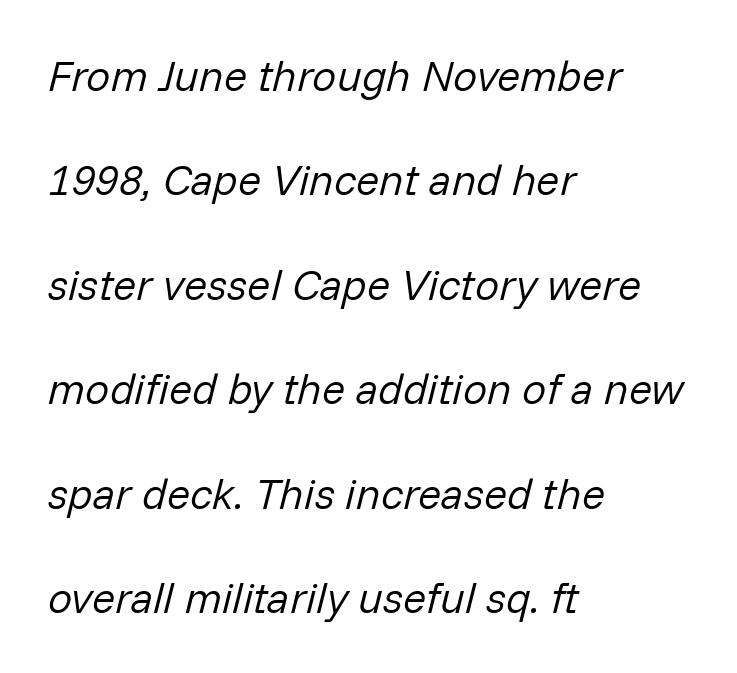
{"italic": "yes", "lean": "right", "slant_degrees": 14, "bold": "no", "weight": "regular", "width": "normal", "stroke_contrast": "low", "x_height": "medium", "monospaced": "no", "underline": "no", "align": "left", "line_spacing": "loose", "line_spacing_ratio": 2.43, "letter_spacing": "normal", "letter_spacing_em": 0.0, "glyph_px": 43}
